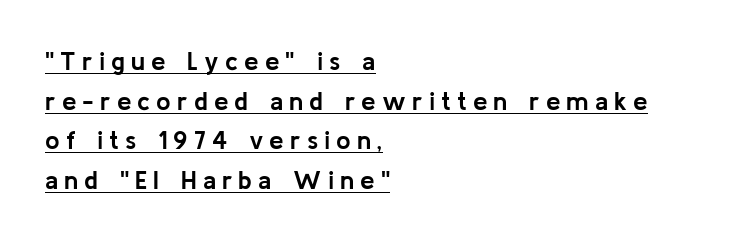
Q: Is the text bold? A: Yes.
Q: Is the text italic (slanted)? A: No, it is upright.
Q: Is the text underlined? A: Yes.
Q: How is the paragraph aligned? A: Left-aligned.
Q: Is the spacing between letters normal or unusually wide? A: Unusually wide.
Q: Is the spacing between lines tight, normal or loose? A: Normal.
